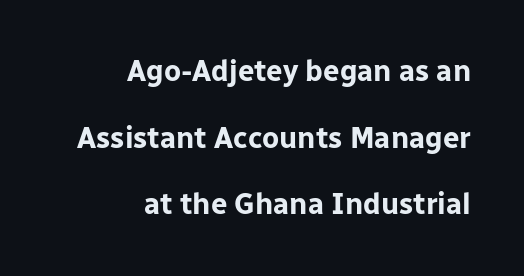
Honestly, there is no underline to notice here at all. The rendering uses natural spacing where letterforms have individual widths. This rendering employs a face without finishing strokes, i.e., a sans-serif. A full-strength bold gives these letters their thick strokes. You could fit nearly another row in the gap between these rows.
